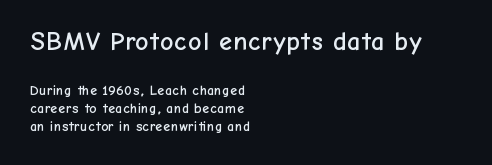
The image shows 26 px text type, upright; set left-aligned, normal line spacing (1.28x), normal letter spacing, not underlined; the first (top) block is 1.86x larger.
